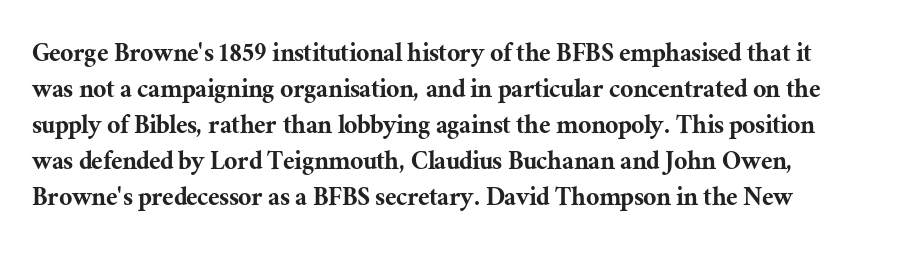
Q: Is the text italic (slanted)? A: No, it is upright.
Q: Is the typeface a serif or a sans-serif typeface? A: Serif.
Q: Is the text underlined? A: No.
Q: How is the paragraph aligned? A: Left-aligned.
Q: Is the spacing between letters normal or unusually wide? A: Normal.
Q: Width (condensed, normal, or wide)? A: Normal.
Q: Stroke contrast? A: Medium.
Q: x-height? A: Medium.
Q: Monospaced? A: No.
